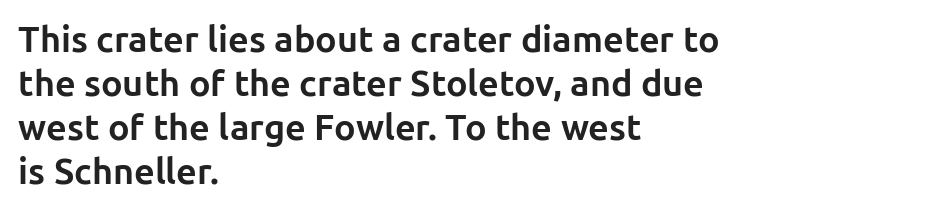
{"serif": "no", "italic": "no", "bold": "yes", "weight": "bold", "width": "normal", "stroke_contrast": "low", "x_height": "medium", "monospaced": "no", "underline": "no", "align": "left", "line_spacing_ratio": 1.22, "letter_spacing": "normal", "letter_spacing_em": 0.0, "glyph_px": 36}
